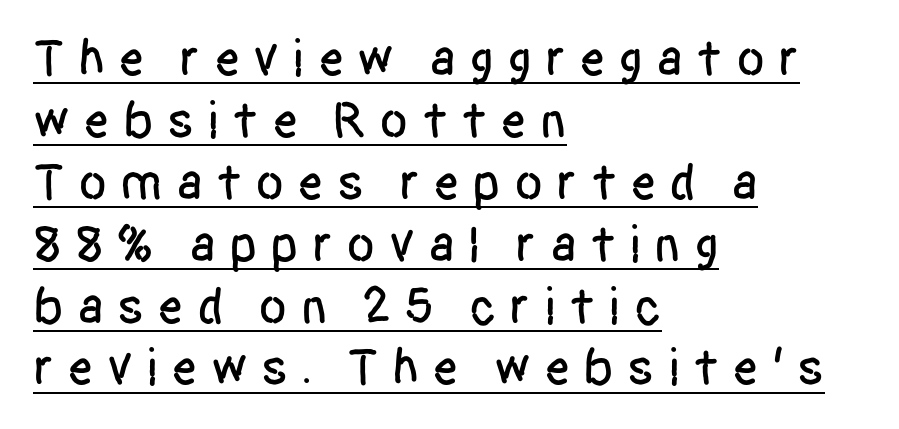
{"serif": "no", "italic": "no", "width": "condensed", "stroke_contrast": "low", "x_height": "large", "monospaced": "no", "underline": "yes", "align": "left", "line_spacing_ratio": 1.19, "letter_spacing": "wide", "letter_spacing_em": 0.25, "glyph_px": 52}
